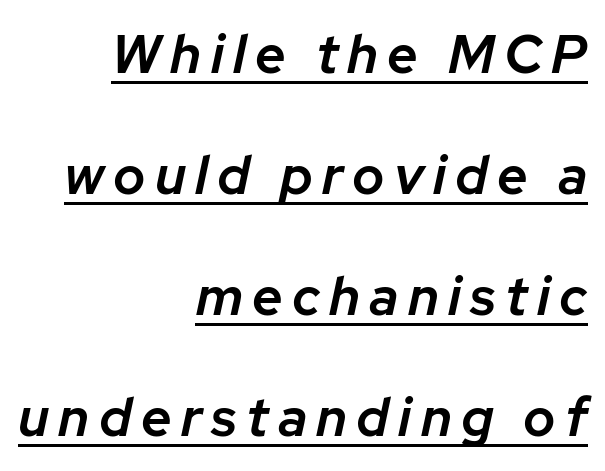
The image shows 54 px semibold type, italic (leaning right); set right-aligned, loose line spacing (2.24x), underlined; low stroke contrast and a medium x-height.
